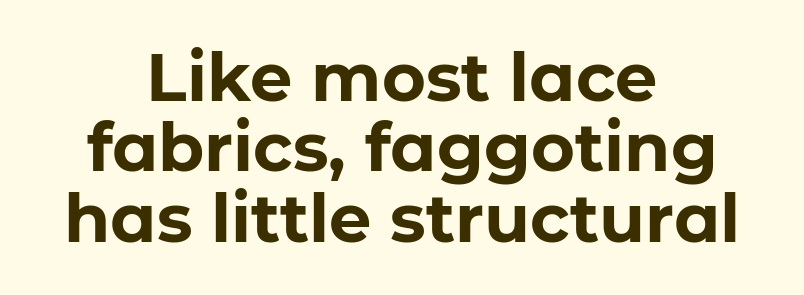
Summary of vertical rhythm: compact, with narrow interline spacing. A typesetter would call this proportional, since set widths differ per character. Glyph-to-glyph distance matches everyday printed text. It's the straight-up-and-down kind of type. Look at the stroke-to-counter ratio: heavy, a bold.
